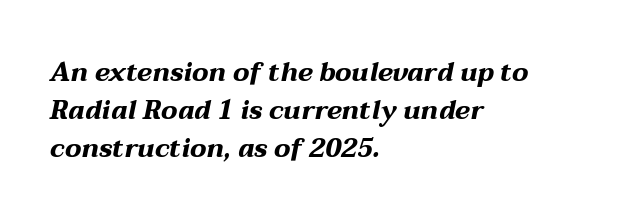
Q: Is the text bold? A: Yes.
Q: Is the text italic (slanted)? A: Yes, it leans right by about 12 degrees.
Q: Is the text underlined? A: No.
Q: How is the paragraph aligned? A: Left-aligned.
Q: Is the spacing between letters normal or unusually wide? A: Normal.
Q: Is the spacing between lines tight, normal or loose? A: Normal.
